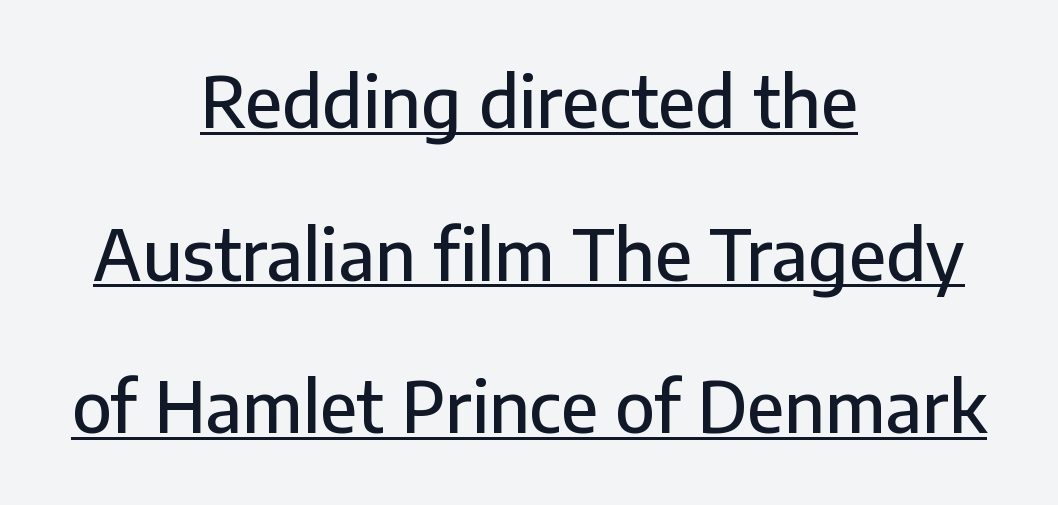
{"serif": "no", "italic": "no", "width": "normal", "stroke_contrast": "low", "x_height": "medium", "monospaced": "no", "underline": "yes", "align": "center", "line_spacing": "loose", "line_spacing_ratio": 2.18, "letter_spacing": "normal", "letter_spacing_em": 0.0, "glyph_px": 70}
